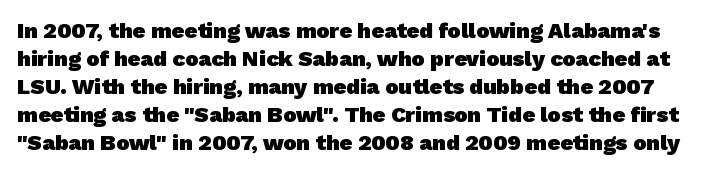
The image shows 22 px bold type; set normal line spacing (1.27x), normal letter spacing, not underlined.
